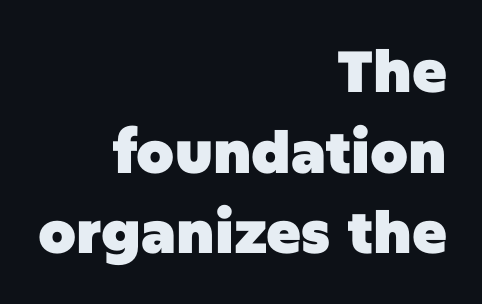
Here the glyphs are tracked normally, forming tight word shapes. The characters display no serif detailing; their extremities are plain. The foot of each line stays bare and open. These lines stack with their right ends in a neat column.
